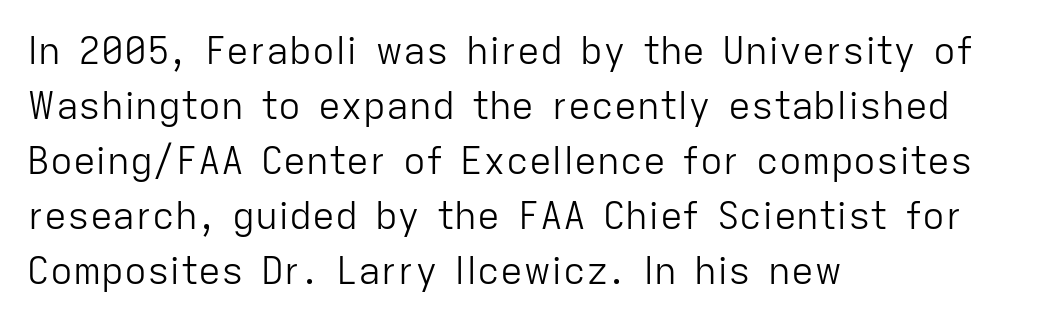
{"serif": "no", "italic": "no", "bold": "no", "weight": "light", "width": "normal", "stroke_contrast": "low", "x_height": "medium", "monospaced": "no", "underline": "no", "align": "left", "line_spacing": "normal", "line_spacing_ratio": 1.45, "letter_spacing": "normal", "letter_spacing_em": 0.0, "glyph_px": 38}
